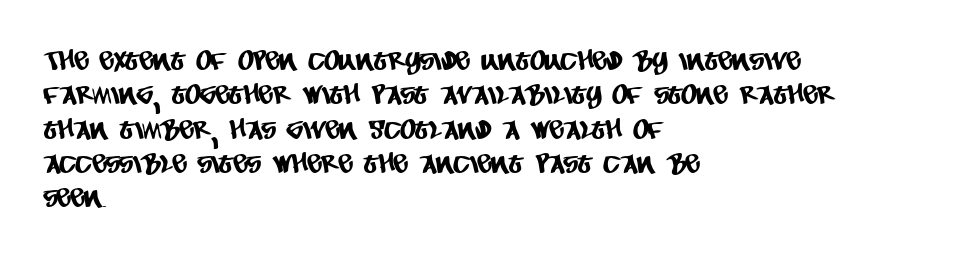
{"underline": "no", "align": "left", "line_spacing": "normal", "line_spacing_ratio": 1.27, "letter_spacing": "normal", "letter_spacing_em": 0.0, "glyph_px": 27}
